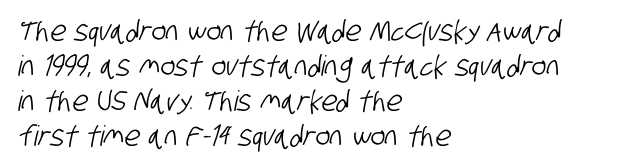
The text was rendered using a sans face with plain stroke endings. You could call the tracking neutral — neither tight nor loose. These lines are rendered in a variable-pitch font. Letters rest on an invisible, unmarked baseline.
